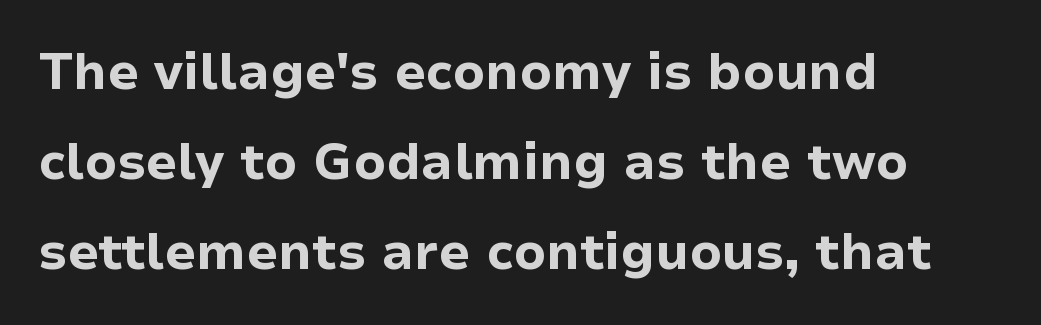
{"serif": "no", "italic": "no", "bold": "yes", "weight": "bold", "width": "normal", "stroke_contrast": "low", "x_height": "medium", "monospaced": "no", "underline": "no", "align": "left", "line_spacing_ratio": 1.8, "letter_spacing": "normal", "letter_spacing_em": 0.0, "glyph_px": 50}
